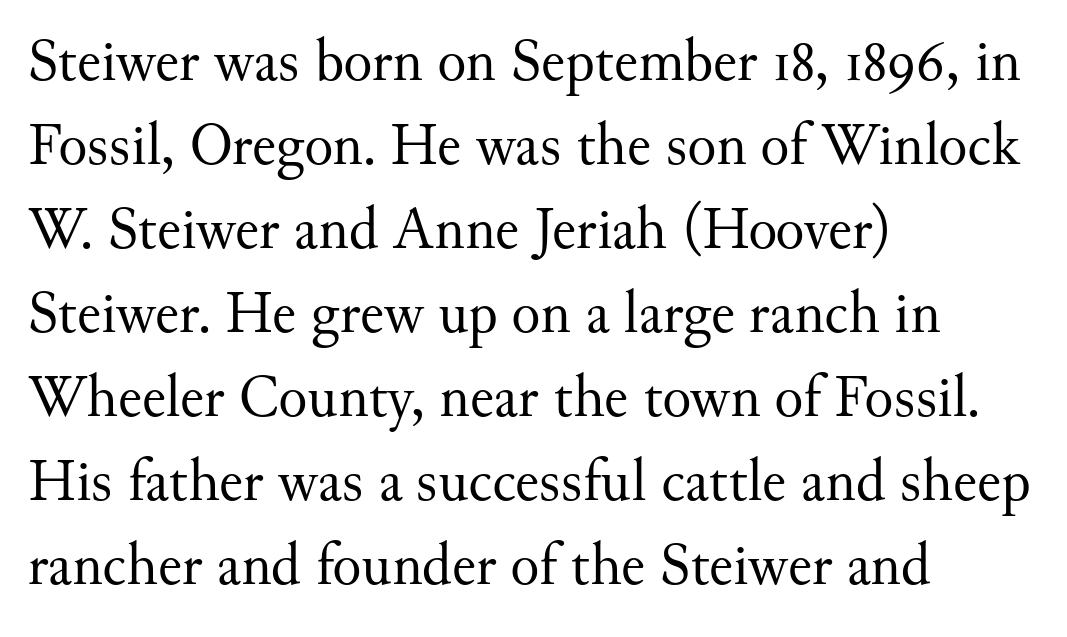
The image shows 60 px regular-weight serif type, upright; set left-aligned, normal line spacing (1.4x), normal letter spacing, not underlined; medium stroke contrast and a small x-height.
